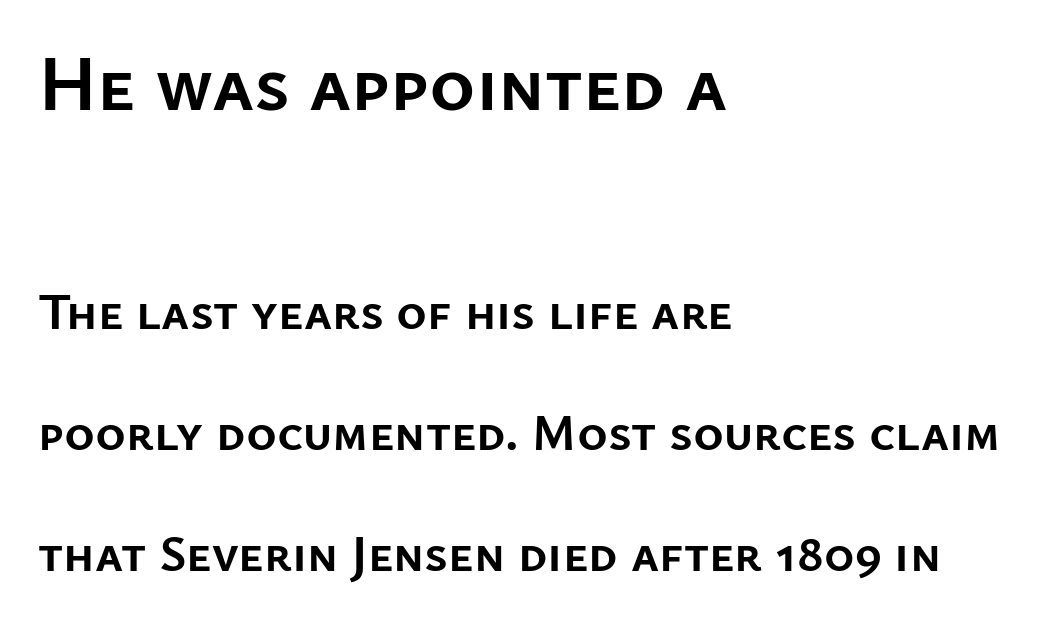
{"serif": "no", "italic": "no", "bold": "yes", "weight": "semibold", "width": "normal", "stroke_contrast": "low", "x_height": "medium", "monospaced": "no", "underline": "no", "align": "left", "line_spacing": "loose", "line_spacing_ratio": 2.32, "letter_spacing": "normal", "letter_spacing_em": 0.0, "larger_block": "first", "size_ratio": 1.5, "glyph_px": 78}
